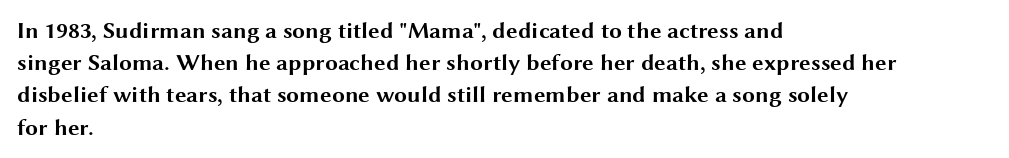
The image shows 23 px bold type, upright; set left-aligned, normal line spacing (1.4x), normal letter spacing, not underlined.
